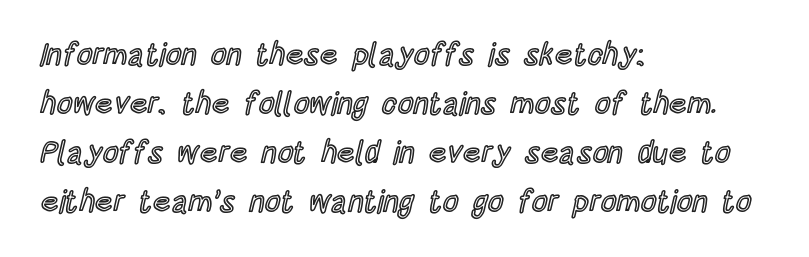
Q: Is the text italic (slanted)? A: Yes.
Q: Is the text underlined? A: No.
Q: How is the paragraph aligned? A: Left-aligned.
Q: Is the spacing between letters normal or unusually wide? A: Normal.
Q: Is the spacing between lines tight, normal or loose? A: Normal.
Q: Width (condensed, normal, or wide)? A: Condensed.
Q: x-height? A: Large.
Q: Monospaced? A: No.
